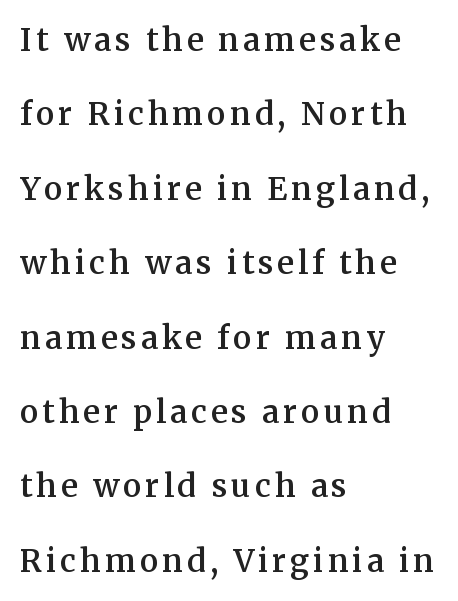
The glyphs have the mass of a demibold cut, below bold. This sample uses a serif face. All the whitespace from short lines collects on the right. A roman cut, with each character standing at attention. Underline: absent. The letters advance in unequal steps, a hallmark of proportional type.
